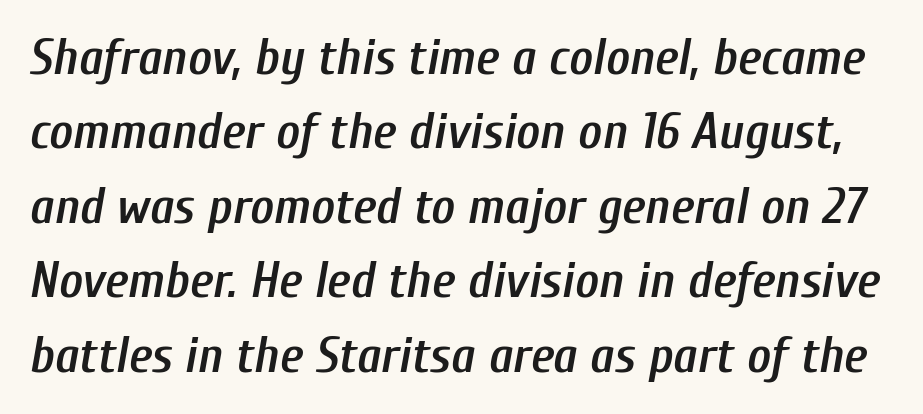
Q: Is the text bold? A: Semi-bold.
Q: Is the text italic (slanted)? A: Yes, it leans right by about 10 degrees.
Q: Is the text underlined? A: No.
Q: Is the spacing between letters normal or unusually wide? A: Normal.
Q: Is the spacing between lines tight, normal or loose? A: Normal.
Q: Width (condensed, normal, or wide)? A: Condensed.
Q: Stroke contrast? A: Low.
Q: x-height? A: Medium.
Q: Monospaced? A: No.
